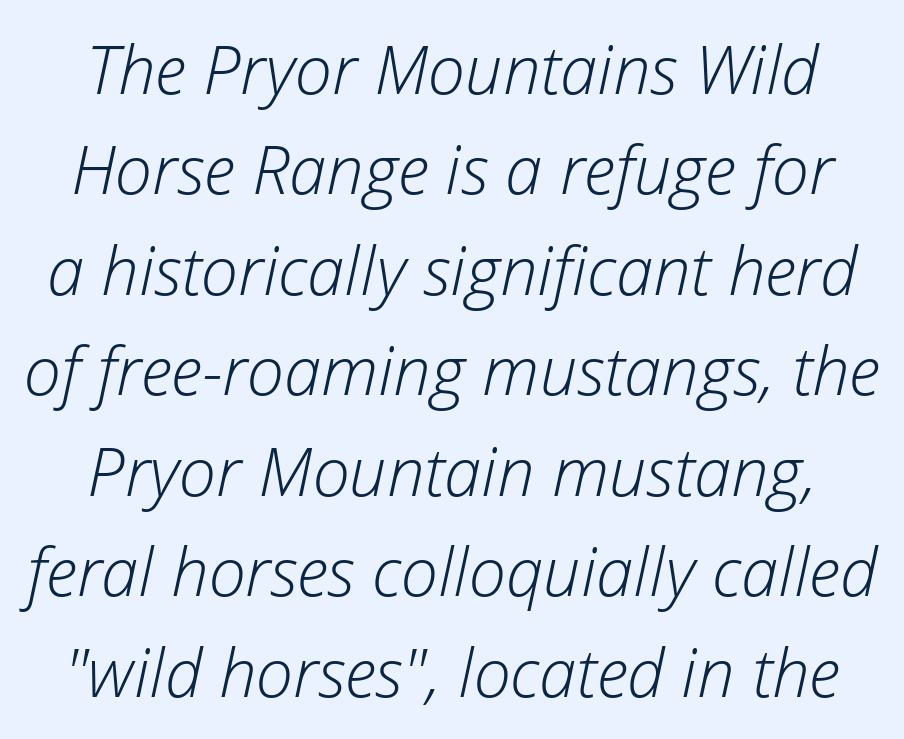
The space directly below the letters is spotless. Look at the tracking — it's just the regular setting, nothing added. Looks like regular typesetting: each glyph gets only the width it needs. This block has exactly the height ordinary leading produces.
